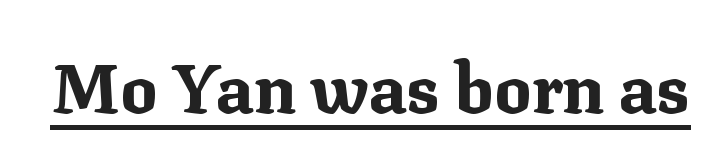
The image shows 69 px bold serif type, upright; set normal letter spacing, underlined; medium stroke contrast and a medium x-height.
